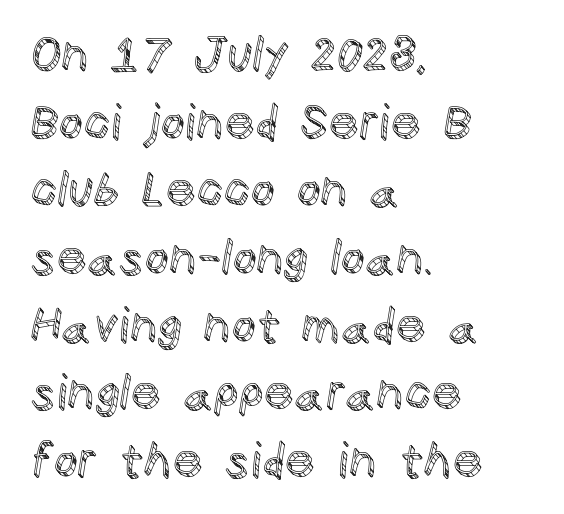
{"width": "normal", "x_height": "large", "monospaced": "no", "underline": "no", "align": "left", "line_spacing": "normal", "line_spacing_ratio": 1.41, "letter_spacing": "normal", "letter_spacing_em": 0.0, "glyph_px": 48}
